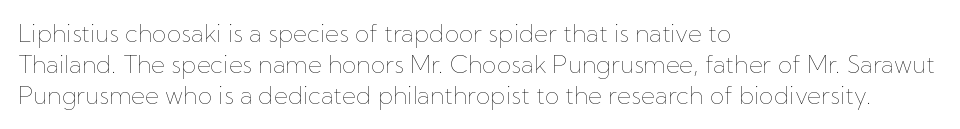
Q: Is the text bold? A: No.
Q: Is the text italic (slanted)? A: No, it is upright.
Q: Is the text underlined? A: No.
Q: How is the paragraph aligned? A: Left-aligned.
Q: Is the spacing between letters normal or unusually wide? A: Normal.
Q: Is the spacing between lines tight, normal or loose? A: Normal.
